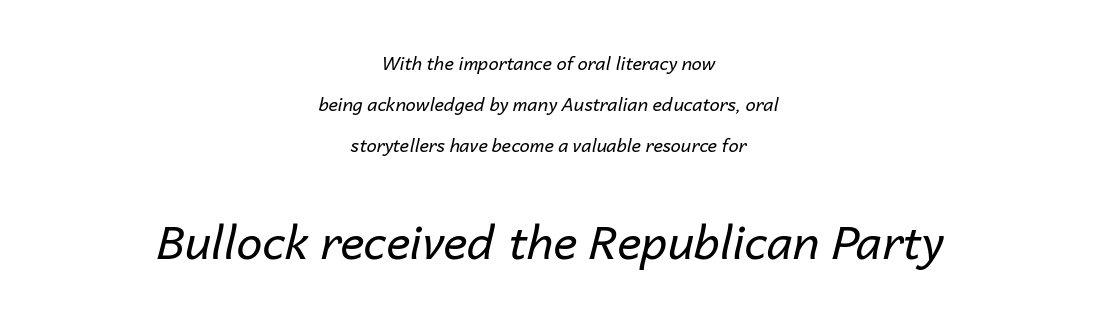
{"italic": "yes", "lean": "right", "slant_degrees": 14, "bold": "no", "weight": "regular", "width": "normal", "stroke_contrast": "low", "x_height": "medium", "monospaced": "no", "underline": "no", "align": "center", "line_spacing": "loose", "line_spacing_ratio": 2.27, "letter_spacing": "normal", "letter_spacing_em": 0.0, "larger_block": "second", "size_ratio": 2.56, "glyph_px": 46}
